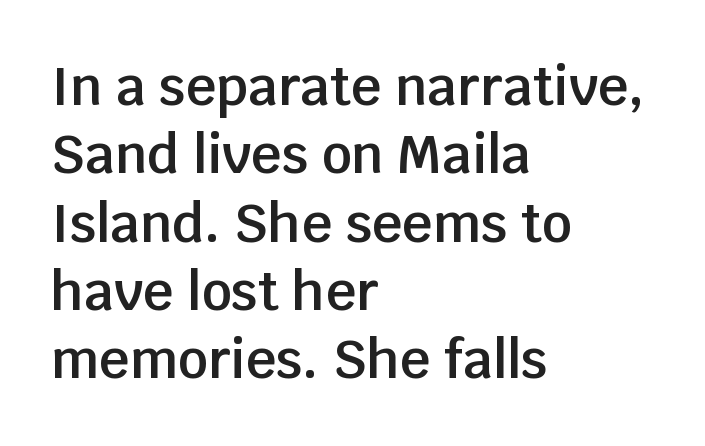
The image shows 53 px semibold sans-serif type, upright; set left-aligned, normal line spacing (1.29x), normal letter spacing, not underlined; low stroke contrast and a large x-height.
